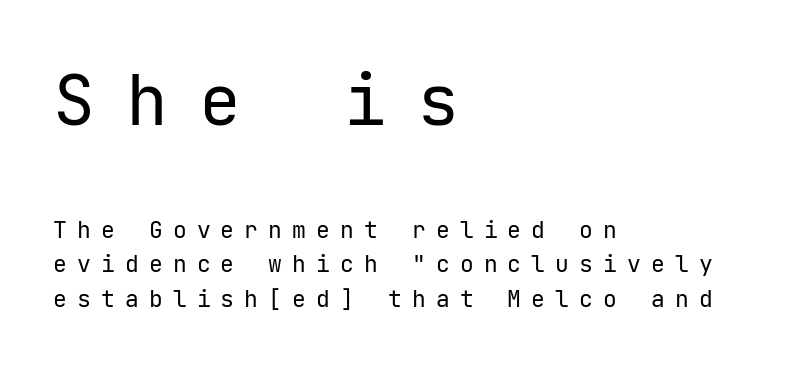
{"serif": "no", "italic": "no", "bold": "no", "weight": "regular", "width": "normal", "stroke_contrast": "low", "x_height": "medium", "underline": "no", "align": "left", "line_spacing": "normal", "line_spacing_ratio": 1.5, "letter_spacing": "wide", "letter_spacing_em": 0.44, "larger_block": "first", "size_ratio": 3.04, "glyph_px": 70}
